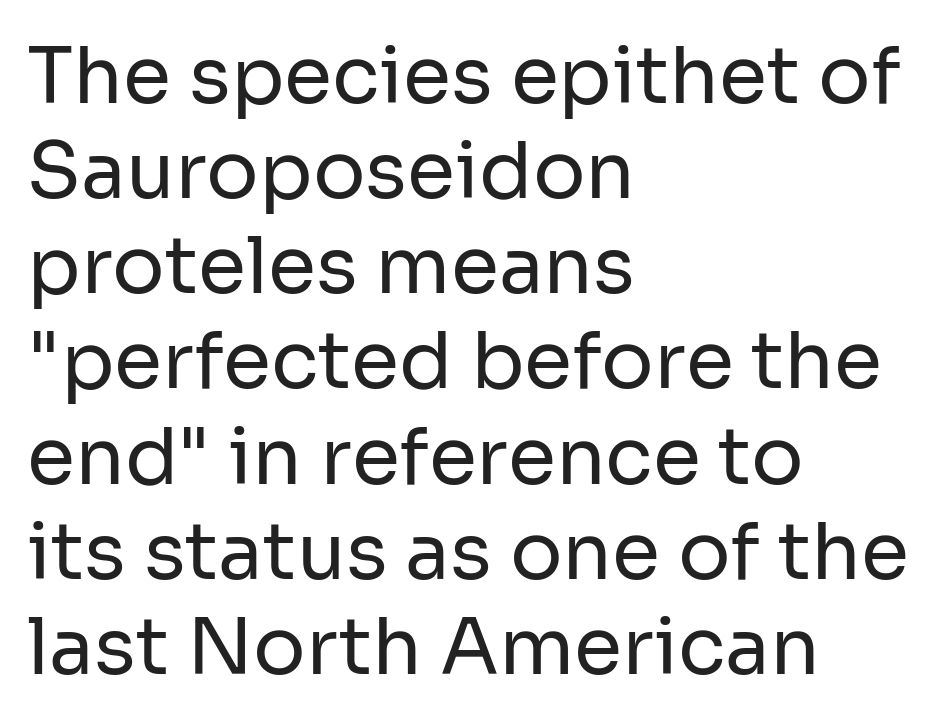
Notice how the passage keeps a crisp vertical edge on the left only. I'd call this a sans setting — the letters go barefoot. Letter spacing: default. The baseline area is clear. The axis of the letterforms is exactly vertical. Spacing verdict: proportional, widths tailored to each character.
